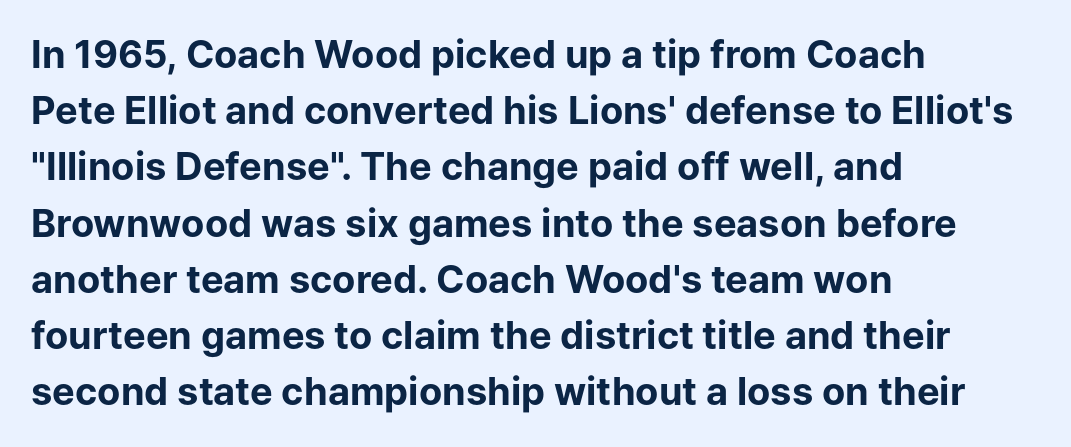
The image shows 38 px bold sans-serif type, upright; set left-aligned, normal line spacing (1.48x), normal letter spacing, not underlined; low stroke contrast and a medium x-height.
